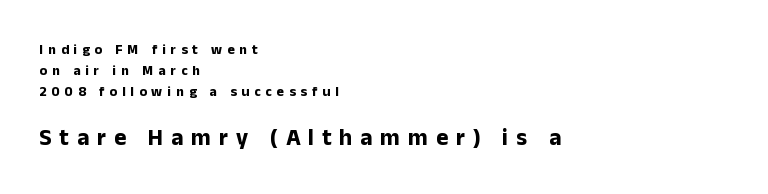
Q: Is the text bold? A: Yes.
Q: Is the text italic (slanted)? A: No, it is upright.
Q: Is the text underlined? A: No.
Q: How is the paragraph aligned? A: Left-aligned.
Q: Is the spacing between letters normal or unusually wide? A: Unusually wide.
Q: Is the spacing between lines tight, normal or loose? A: Normal.
Q: Which block of text is set in a larger size, the first (top) or the second (bottom)? A: The second (bottom) one.
